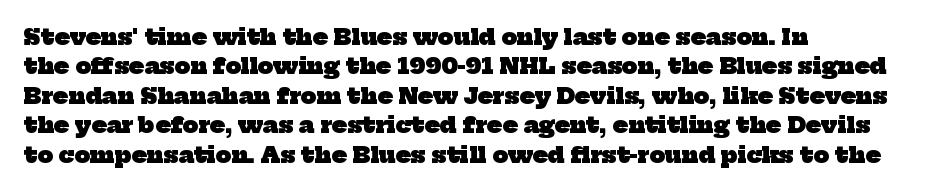
{"bold": "yes", "underline": "no", "align": "left", "line_spacing": "normal", "line_spacing_ratio": 1.34, "letter_spacing": "normal", "letter_spacing_em": 0.0, "glyph_px": 22}
